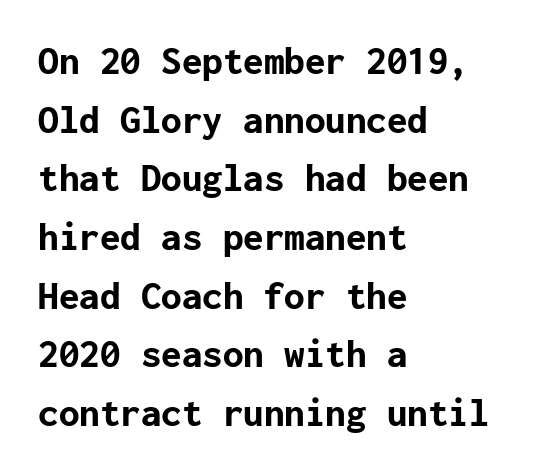
Q: Is the text bold? A: Yes.
Q: Is the text italic (slanted)? A: No, it is upright.
Q: Is the typeface a serif or a sans-serif typeface? A: Sans-serif.
Q: Is the text underlined? A: No.
Q: How is the paragraph aligned? A: Left-aligned.
Q: Is the spacing between letters normal or unusually wide? A: Normal.
Q: Is the spacing between lines tight, normal or loose? A: Normal.
Q: Width (condensed, normal, or wide)? A: Normal.
Q: Stroke contrast? A: Low.
Q: x-height? A: Medium.
